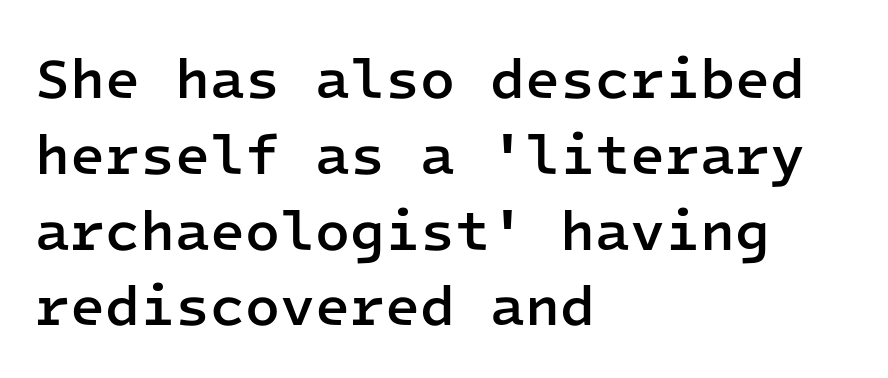
The image shows 57 px semibold sans-serif type, upright, monospaced; set left-aligned, normal line spacing (1.33x), normal letter spacing, not underlined; low stroke contrast and a medium x-height.
